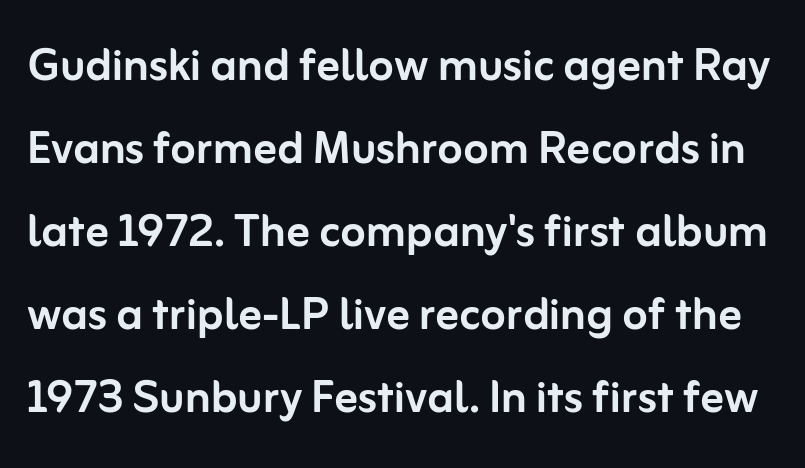
Quick note: interline space is typical. The letters advance in unequal steps, a hallmark of proportional type. Classification — sans serif. The typography opts for an upright posture over an oblique one. Underlining? Definitely not there.
